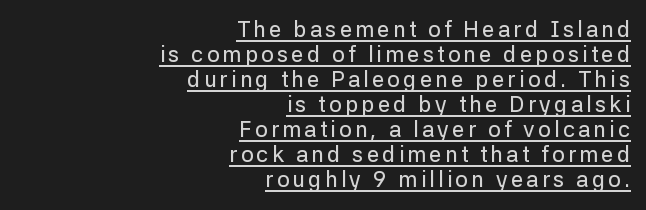
{"italic": "no", "underline": "yes", "align": "right", "line_spacing": "tight", "line_spacing_ratio": 1.14, "glyph_px": 22}
